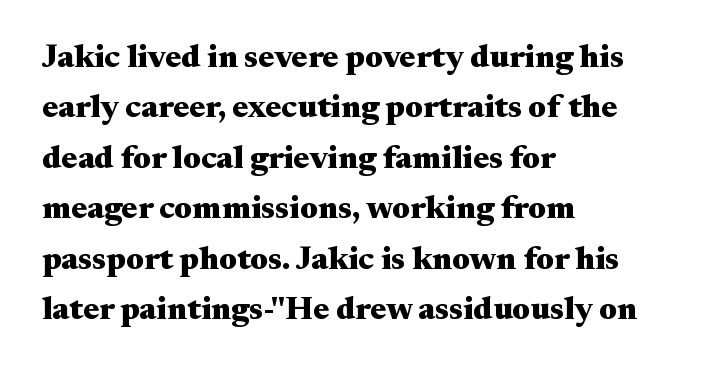
Type without underlining. Does the copy run flush right? No — it runs flush left. Baseline-to-baseline distance is the conventional proportion of letter height. Caption: bold face, heavy strokes. Small tapered or slab feet sit at the stroke ends, so this counts as serif. These lines are rendered in a variable-pitch font.
